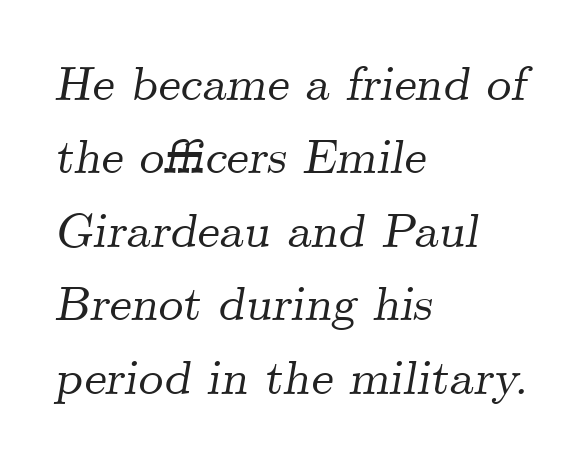
Spacing verdict: proportional, widths tailored to each character. Students, observe: this is what conventionally led text looks like. Honestly, there is no underline to notice here at all. The font's italic variant was chosen for this text.
